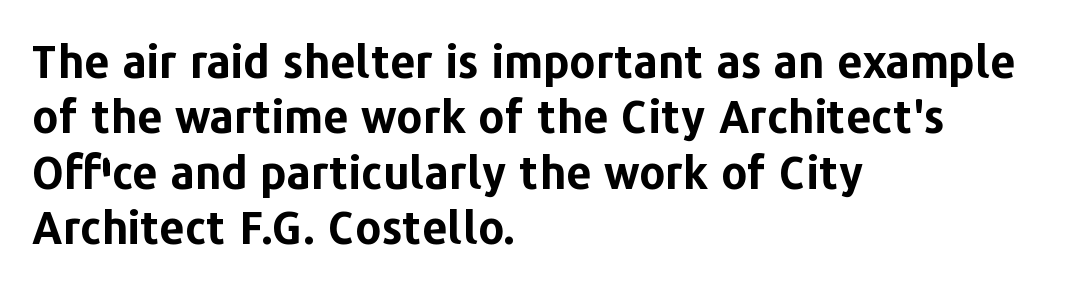
The paragraph has a hard left edge and a soft right edge. If you drew a line through each stem, it would be perfectly vertical. In terms of letterspacing, this is plain default setting. The space directly below the letters is spotless. You'd pick this weight for a headline — it's a proper bold. The passage shown is typed in a proportional face where columns would drift.
